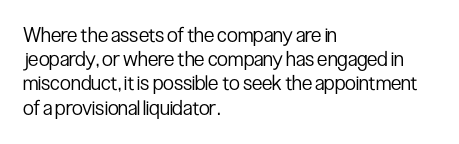
Q: Is the text bold? A: No.
Q: Is the text italic (slanted)? A: No, it is upright.
Q: Is the text underlined? A: No.
Q: How is the paragraph aligned? A: Left-aligned.
Q: Is the spacing between letters normal or unusually wide? A: Normal.
